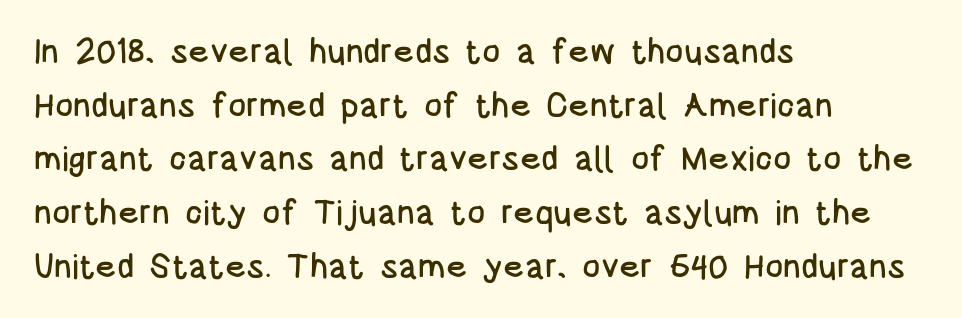
Bare-footed words on every line. Does the type have serifs? No, each stem ends abruptly. Which margin do the lines hug? The left one — the right edge is uneven. Italic: no, the glyphs are upright roman. Standard letterfit; no display-style spreading of the glyphs.
